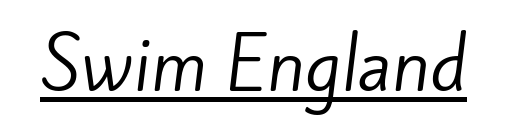
Q: Is the text bold? A: No.
Q: Is the typeface a serif or a sans-serif typeface? A: Sans-serif.
Q: Is the text underlined? A: Yes.
Q: Is the spacing between letters normal or unusually wide? A: Normal.
Q: Width (condensed, normal, or wide)? A: Normal.
Q: Stroke contrast? A: Low.
Q: x-height? A: Small.
Q: Monospaced? A: No.
